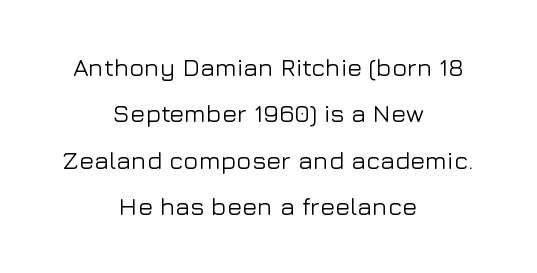
This sample uses plain, unmodified letter spacing. Only glyphs here, with clear space below each row. In CSS terms this would be text-align: center. The specimen reads as upright at a glance.
